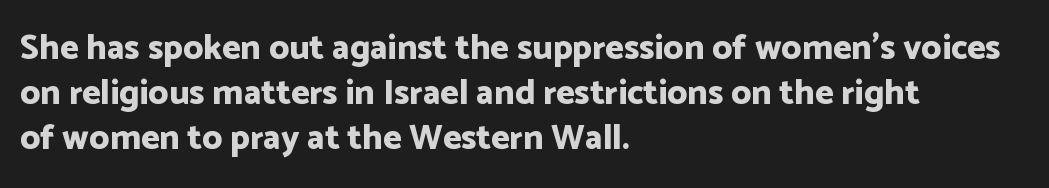
{"serif": "no", "italic": "no", "bold": "yes", "weight": "bold", "width": "normal", "stroke_contrast": "low", "x_height": "medium", "monospaced": "no", "underline": "no", "align": "left", "line_spacing": "normal", "line_spacing_ratio": 1.28, "letter_spacing": "normal", "letter_spacing_em": 0.0, "glyph_px": 35}
